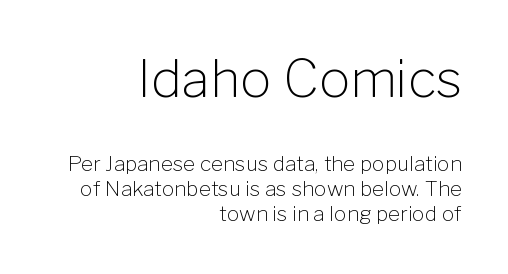
{"serif": "no", "italic": "no", "bold": "no", "weight": "light", "width": "normal", "stroke_contrast": "low", "x_height": "medium", "monospaced": "no", "underline": "no", "align": "right", "line_spacing_ratio": 1.2, "letter_spacing": "normal", "letter_spacing_em": 0.0, "larger_block": "first", "size_ratio": 2.48, "glyph_px": 52}
